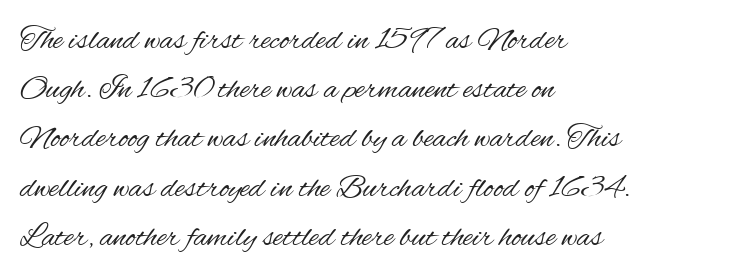
Q: Is the text bold? A: No.
Q: Is the text italic (slanted)? A: Yes.
Q: Is the typeface a serif or a sans-serif typeface? A: Sans-serif.
Q: Is the text underlined? A: No.
Q: How is the paragraph aligned? A: Left-aligned.
Q: Is the spacing between letters normal or unusually wide? A: Normal.
Q: Is the spacing between lines tight, normal or loose? A: Normal.
Q: Width (condensed, normal, or wide)? A: Condensed.
Q: Stroke contrast? A: Medium.
Q: x-height? A: Small.
Q: Monospaced? A: No.
